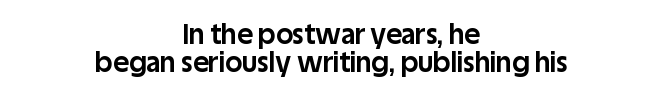
You can tell it's not italic because the verticals are truly vertical. Each word holds together tightly as a unit, with standard inter-letter gaps. If you folded the block vertically in half, each line would mirror itself in length. The letters are bold, with thick, heavy strokes. Vertical spacing — tight. Underline: absent.
